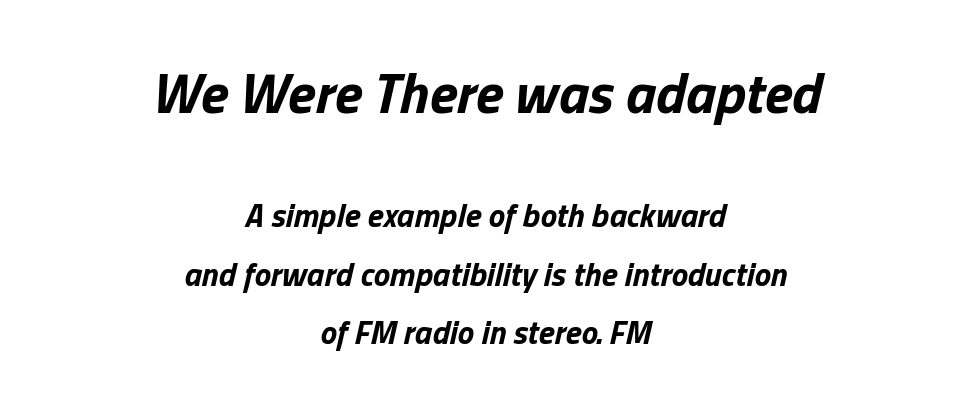
Q: Is the text bold? A: Yes.
Q: Is the text italic (slanted)? A: Yes, it leans right by about 13 degrees.
Q: Is the text underlined? A: No.
Q: How is the paragraph aligned? A: Centered.
Q: Is the spacing between letters normal or unusually wide? A: Normal.
Q: Which block of text is set in a larger size, the first (top) or the second (bottom)? A: The first (top) one.
Q: Width (condensed, normal, or wide)? A: Normal.
Q: Stroke contrast? A: Low.
Q: x-height? A: Medium.
Q: Monospaced? A: No.
